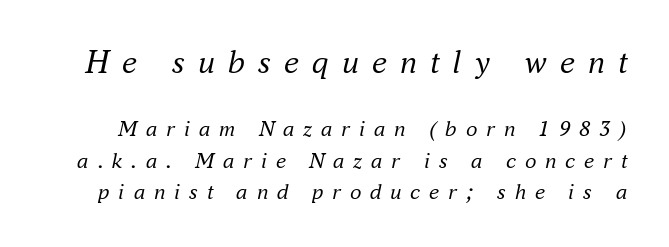
The image shows 34 px regular-weight serif type, italic (leaning right); set normal line spacing (1.36x), unusually wide letter spacing (+0.38 em), not underlined; the first (top) block is 1.48x larger; medium stroke contrast and a small x-height.
